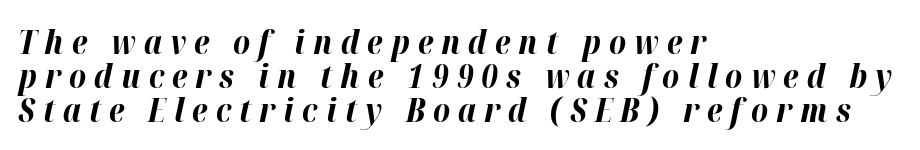
The image shows 33 px bold type, italic (leaning right); set left-aligned, tight line spacing (1.03x), unusually wide letter spacing (+0.25 em), not underlined; high stroke contrast and a medium x-height.
